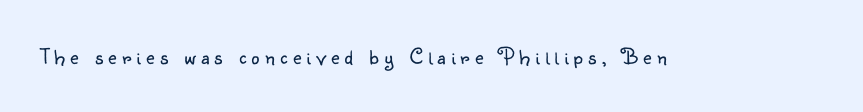
Q: Is the text bold? A: No.
Q: Is the text italic (slanted)? A: No, it is upright.
Q: Is the text underlined? A: No.
Q: Is the spacing between letters normal or unusually wide? A: Unusually wide.
